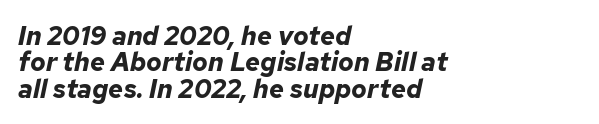
Q: Is the text bold? A: Yes.
Q: Is the text italic (slanted)? A: Yes, it leans right by about 12 degrees.
Q: Is the text underlined? A: No.
Q: How is the paragraph aligned? A: Left-aligned.
Q: Is the spacing between letters normal or unusually wide? A: Normal.
Q: Is the spacing between lines tight, normal or loose? A: Tight.
